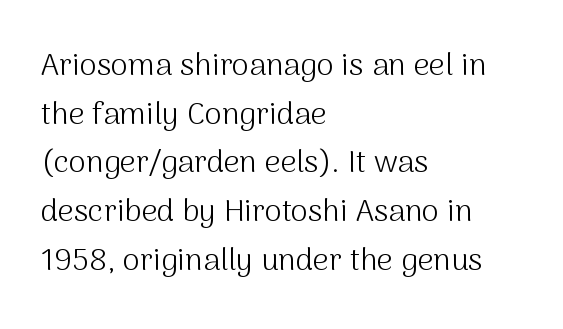
Caption: standard tracking, unaltered. The weight would be labelled regular, book, light, or lighter still. You could not count columns in this text — the font is proportionally spaced. Summary of vertical rhythm: regular, with standard interline spacing. The letters stand straight up with perfectly vertical stems. Words float on clear page, feet unadorned.
